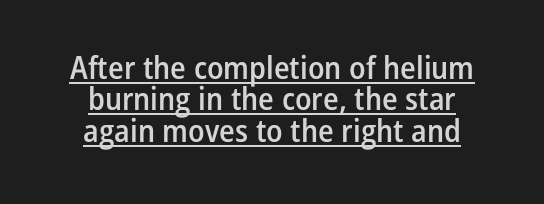
{"serif": "no", "italic": "no", "bold": "semi", "weight": "semibold", "width": "condensed", "stroke_contrast": "low", "x_height": "medium", "monospaced": "no", "underline": "yes", "line_spacing": "tight", "line_spacing_ratio": 0.98, "letter_spacing": "normal", "letter_spacing_em": 0.0, "glyph_px": 32}
